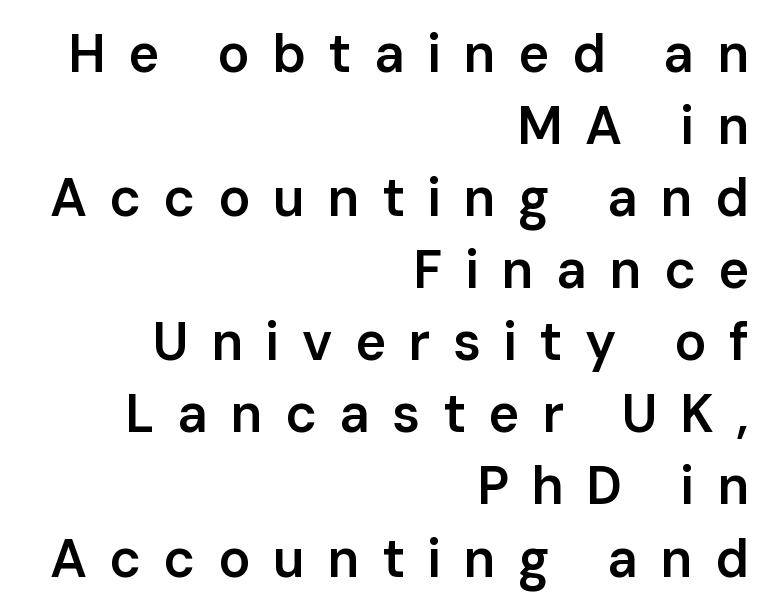
Q: Is the text bold? A: Semi-bold.
Q: Is the text italic (slanted)? A: No, it is upright.
Q: Is the typeface a serif or a sans-serif typeface? A: Sans-serif.
Q: Is the text underlined? A: No.
Q: How is the paragraph aligned? A: Right-aligned.
Q: Is the spacing between letters normal or unusually wide? A: Unusually wide.
Q: Is the spacing between lines tight, normal or loose? A: Normal.
Q: Width (condensed, normal, or wide)? A: Normal.
Q: Stroke contrast? A: Low.
Q: x-height? A: Medium.
Q: Monospaced? A: No.
